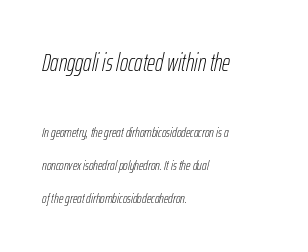
Q: Is the text bold? A: No.
Q: Is the text italic (slanted)? A: Yes, it leans right by about 12 degrees.
Q: Is the text underlined? A: No.
Q: How is the paragraph aligned? A: Left-aligned.
Q: Is the spacing between letters normal or unusually wide? A: Normal.
Q: Is the spacing between lines tight, normal or loose? A: Loose.
Q: Which block of text is set in a larger size, the first (top) or the second (bottom)? A: The first (top) one.
